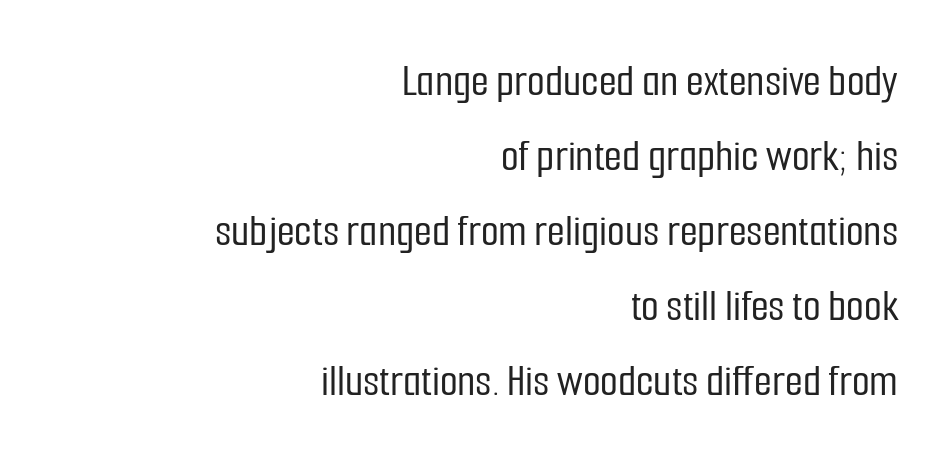
Q: Is the text italic (slanted)? A: No, it is upright.
Q: Is the typeface a serif or a sans-serif typeface? A: Sans-serif.
Q: Is the text underlined? A: No.
Q: How is the paragraph aligned? A: Right-aligned.
Q: Is the spacing between letters normal or unusually wide? A: Normal.
Q: Is the spacing between lines tight, normal or loose? A: Normal.
Q: Width (condensed, normal, or wide)? A: Condensed.
Q: Stroke contrast? A: Low.
Q: x-height? A: Medium.
Q: Monospaced? A: No.
